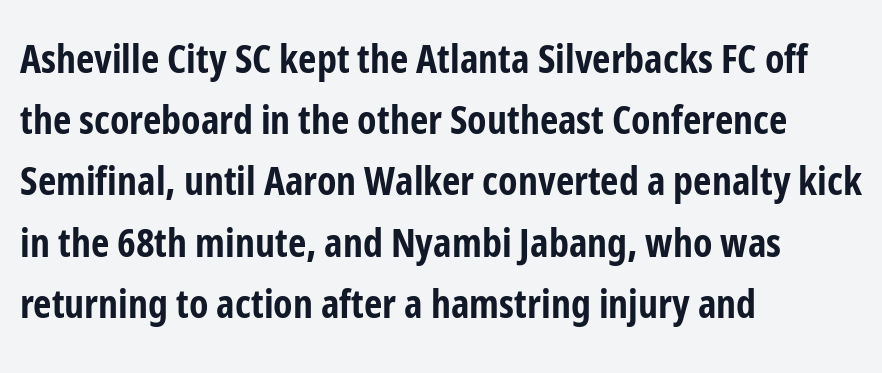
The image shows 40 px bold, condensed sans-serif type, upright; set left-aligned, normal line spacing (1.53x), normal letter spacing, not underlined; low stroke contrast and a medium x-height.
